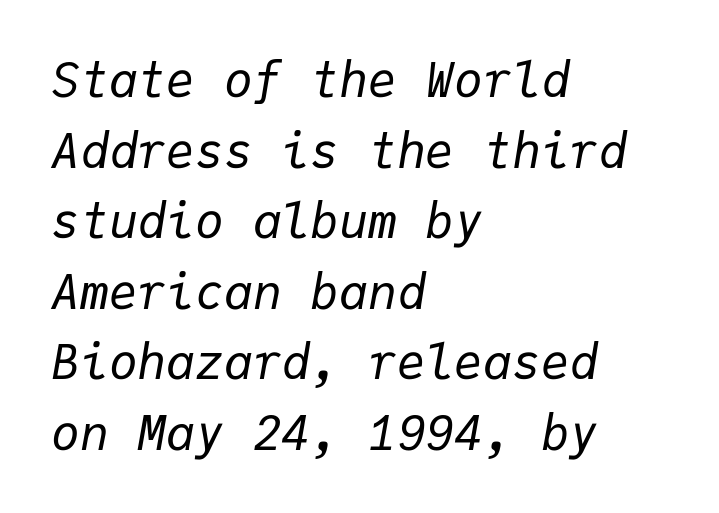
These lines are rendered in a fixed-pitch font. Tall strokes in this sample are angled rather than plumb. The letters sit at their default tracking, neither squeezed nor spread. Vertically, the passage feels balanced, rows spaced as you'd expect. The words here are not underlined.
